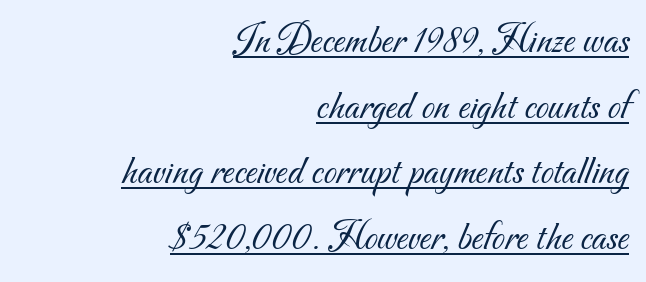
The image shows 42 px light sans-serif type; set right-aligned, normal line spacing (1.56x), normal letter spacing, underlined; medium stroke contrast and a small x-height.
